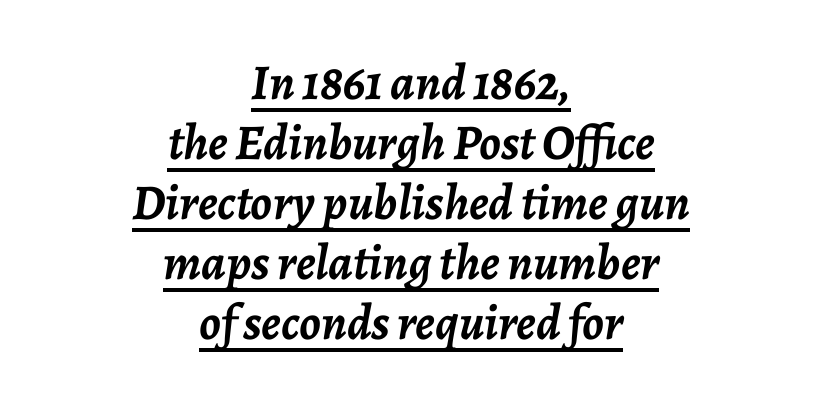
{"italic": "yes", "lean": "right", "slant_degrees": 7, "bold": "yes", "weight": "semibold", "width": "normal", "stroke_contrast": "low", "x_height": "medium", "monospaced": "no", "underline": "yes", "align": "center", "line_spacing_ratio": 1.2, "letter_spacing": "normal", "letter_spacing_em": 0.0, "glyph_px": 50}
